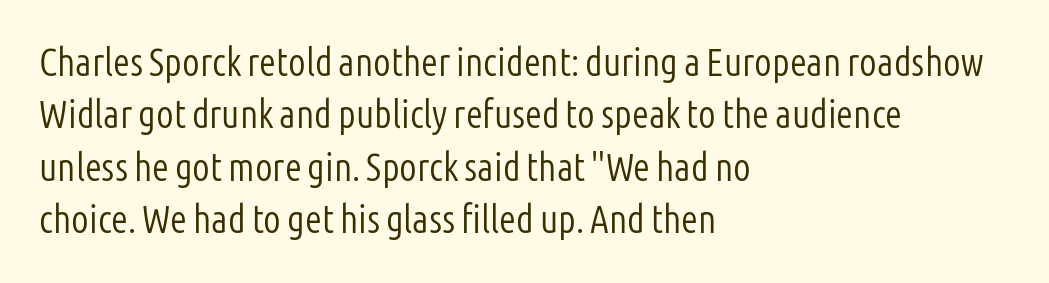
The image shows 39 px light, condensed sans-serif type, upright; set left-aligned, normal line spacing (1.34x), normal letter spacing, not underlined; low stroke contrast and a medium x-height.
